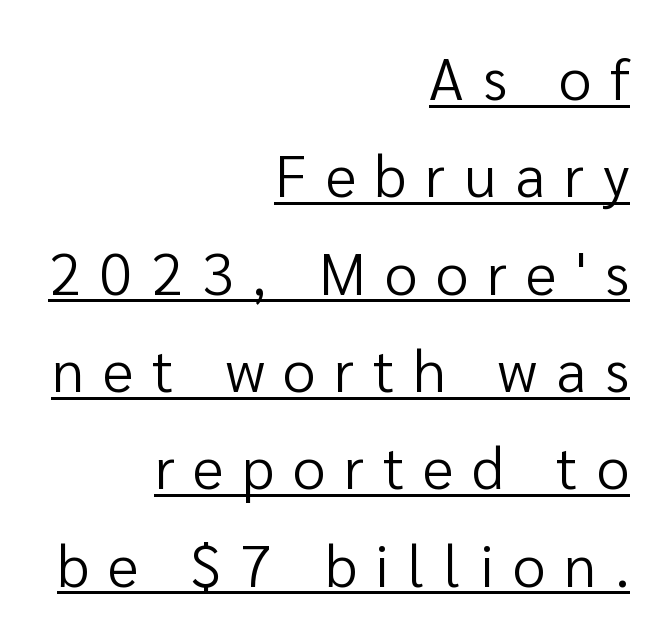
The image shows 59 px regular-weight sans-serif type, upright; set right-aligned, normal line spacing (1.65x), unusually wide letter spacing (+0.32 em), underlined; low stroke contrast and a medium x-height.
